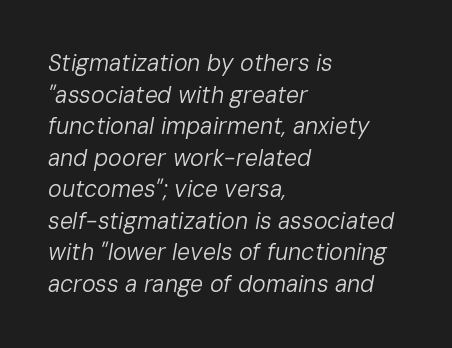
The image shows 23 px text type, italic (leaning right); set left-aligned, normal line spacing (1.37x), normal letter spacing, not underlined.
